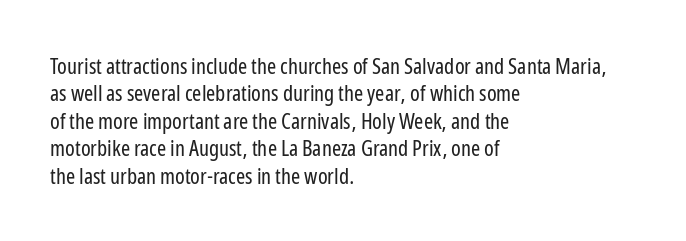
{"italic": "no", "bold": "no", "underline": "no", "align": "left", "line_spacing": "normal", "line_spacing_ratio": 1.25, "letter_spacing": "normal", "letter_spacing_em": 0.0, "glyph_px": 22}
